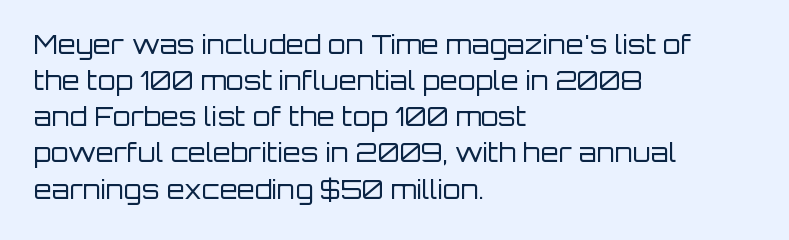
Teacher's note: observe the even left margin — that is flush-left alignment. Students, note that the glyphs here touch the page at normal intervals. Do the letters lean? They stand straight. Descenders hang freely into open space. Stem width sits at or under what a default text font uses.
